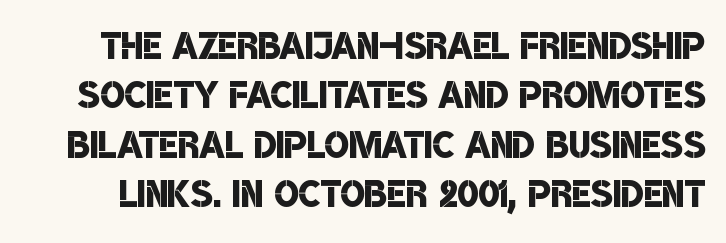
Q: Is the text bold? A: Semi-bold.
Q: Is the typeface a serif or a sans-serif typeface? A: Sans-serif.
Q: Is the text underlined? A: No.
Q: Is the spacing between letters normal or unusually wide? A: Normal.
Q: Is the spacing between lines tight, normal or loose? A: Tight.
Q: Width (condensed, normal, or wide)? A: Condensed.
Q: Stroke contrast? A: Low.
Q: x-height? A: Large.
Q: Monospaced? A: No.
